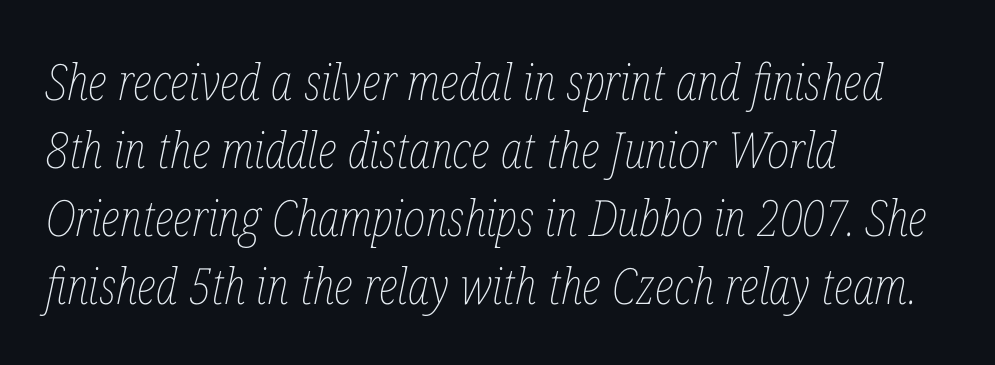
Q: Is the text bold? A: No.
Q: Is the text italic (slanted)? A: Yes, it leans right by about 12 degrees.
Q: Is the text underlined? A: No.
Q: How is the paragraph aligned? A: Left-aligned.
Q: Is the spacing between letters normal or unusually wide? A: Normal.
Q: Is the spacing between lines tight, normal or loose? A: Normal.
Q: Width (condensed, normal, or wide)? A: Condensed.
Q: Stroke contrast? A: Low.
Q: x-height? A: Medium.
Q: Monospaced? A: No.
